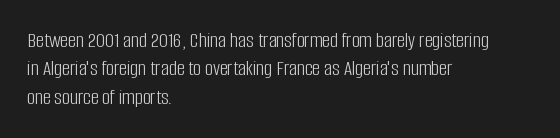
The image shows 22 px text type, upright; set left-aligned, normal line spacing (1.29x), normal letter spacing, not underlined.
